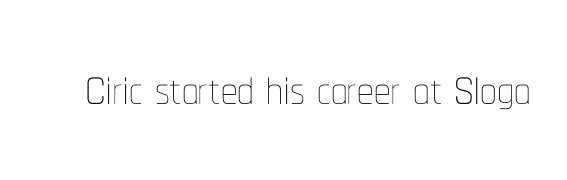
Note the varied advance widths — an 'i' is clearly narrower than an 'm'. Tall strokes in this sample are plumb rather than angled. Quick note: underline off. Ink coverage per letter is moderate at most.
